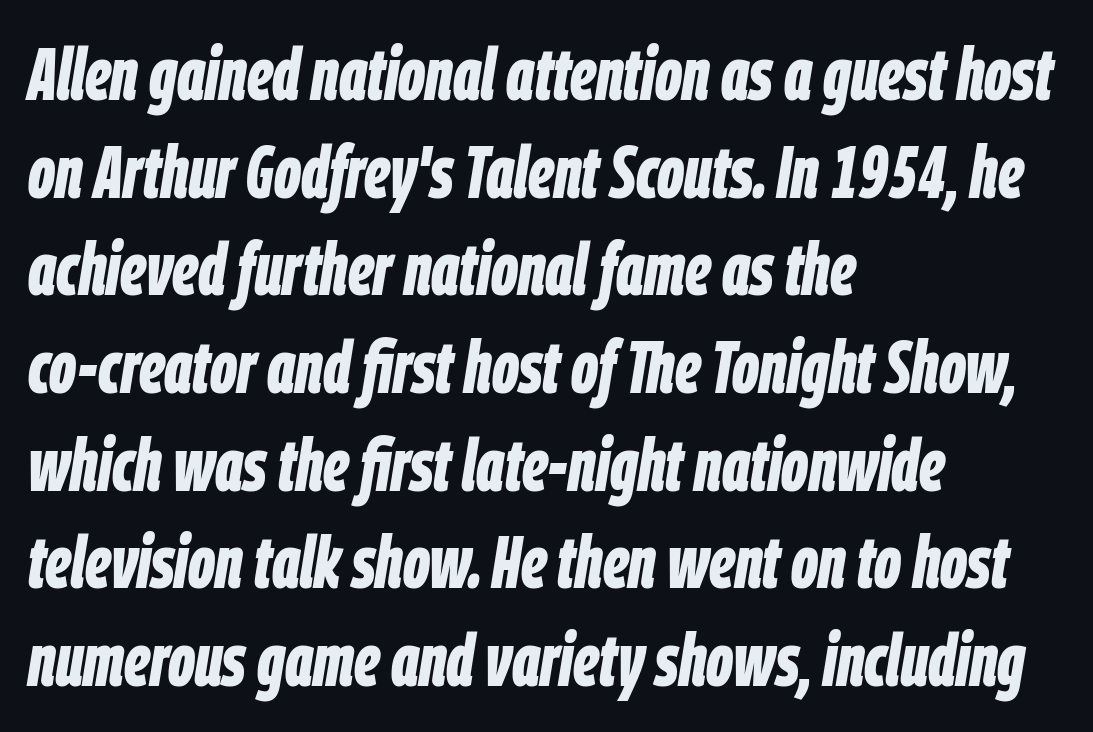
The image shows 74 px bold, condensed type, italic (leaning right); set left-aligned, normal line spacing (1.32x), normal letter spacing, not underlined; low stroke contrast and a large x-height.
